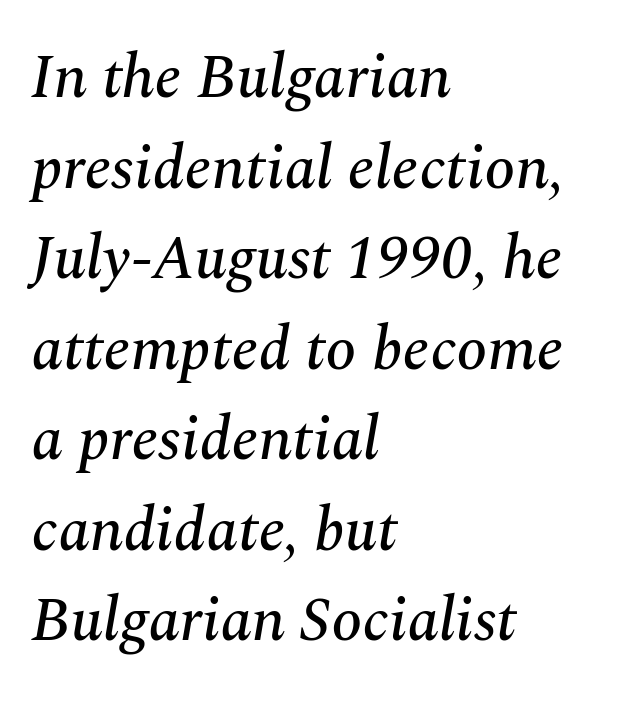
{"serif": "yes", "italic": "yes", "lean": "right", "slant_degrees": 10, "width": "normal", "stroke_contrast": "medium", "x_height": "medium", "monospaced": "no", "underline": "no", "align": "left", "line_spacing": "normal", "line_spacing_ratio": 1.46, "letter_spacing": "normal", "letter_spacing_em": 0.0, "glyph_px": 62}
